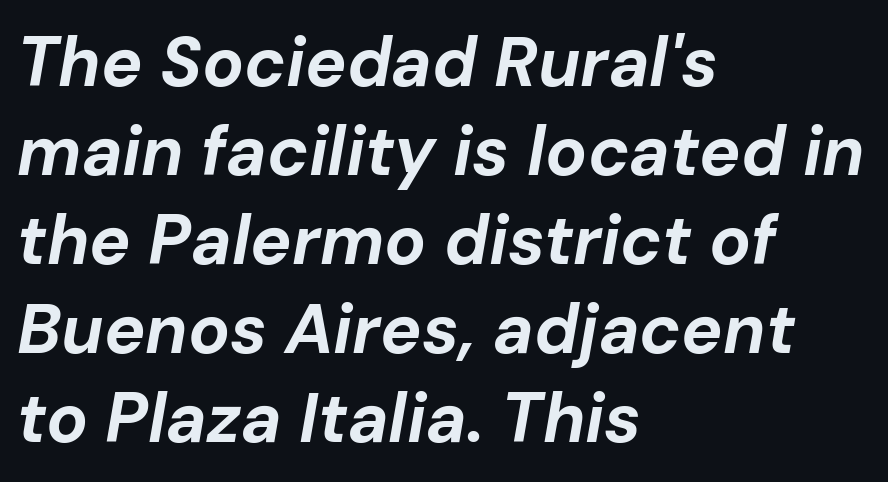
The image shows 69 px bold type, italic (leaning right); set left-aligned, normal line spacing (1.29x), normal letter spacing, not underlined; low stroke contrast and a medium x-height.
